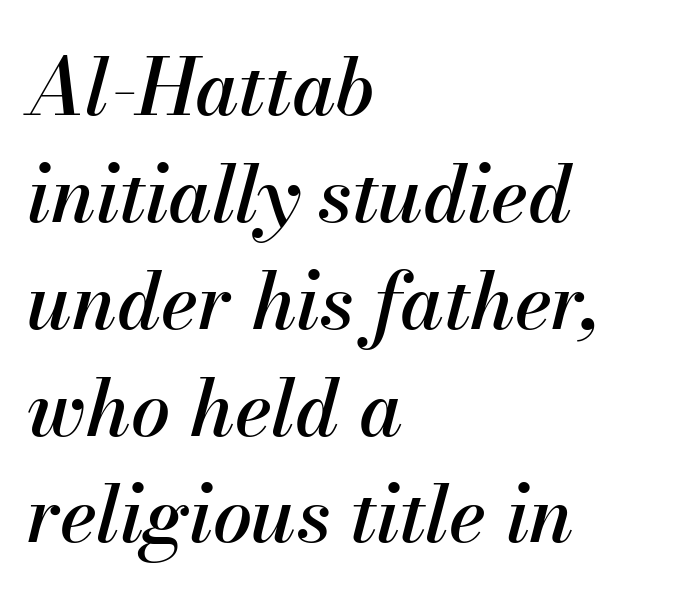
The image shows 78 px text type, italic (leaning right); set left-aligned, normal line spacing (1.37x), normal letter spacing, not underlined; medium stroke contrast and a small x-height.
